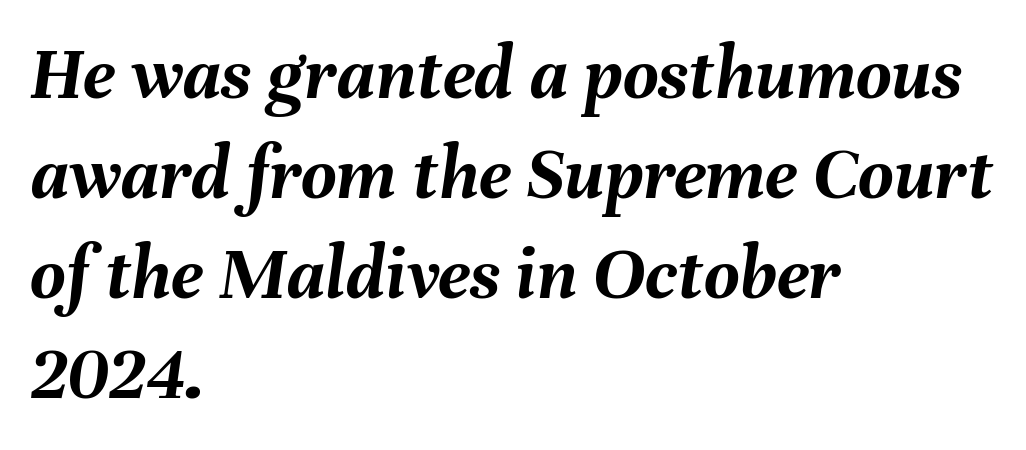
Q: Is the text bold? A: Yes.
Q: Is the text italic (slanted)? A: Yes, it leans right by about 8 degrees.
Q: Is the text underlined? A: No.
Q: How is the paragraph aligned? A: Left-aligned.
Q: Is the spacing between letters normal or unusually wide? A: Normal.
Q: Is the spacing between lines tight, normal or loose? A: Normal.
Q: Width (condensed, normal, or wide)? A: Normal.
Q: Stroke contrast? A: Medium.
Q: x-height? A: Medium.
Q: Monospaced? A: No.
